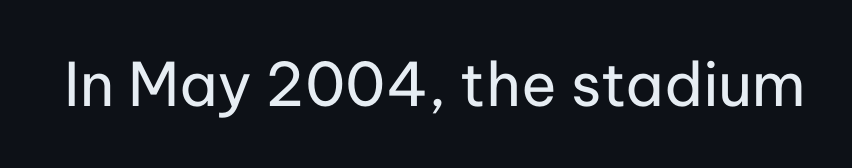
{"serif": "no", "italic": "no", "bold": "no", "weight": "regular", "width": "normal", "stroke_contrast": "low", "x_height": "medium", "monospaced": "no", "underline": "no", "letter_spacing": "normal", "letter_spacing_em": 0.0, "glyph_px": 60}
